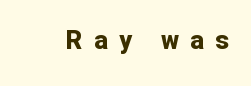
Does the lettering tilt? It doesn't — this is upright. Underline: absent. Heavy-handed strokes throughout: this text is bold. A typesetter would call this heavily tracked-out type.
